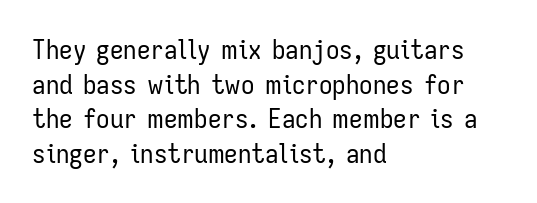
{"italic": "no", "bold": "no", "underline": "no", "align": "left", "line_spacing": "normal", "line_spacing_ratio": 1.28, "letter_spacing": "normal", "letter_spacing_em": 0.0, "glyph_px": 27}
